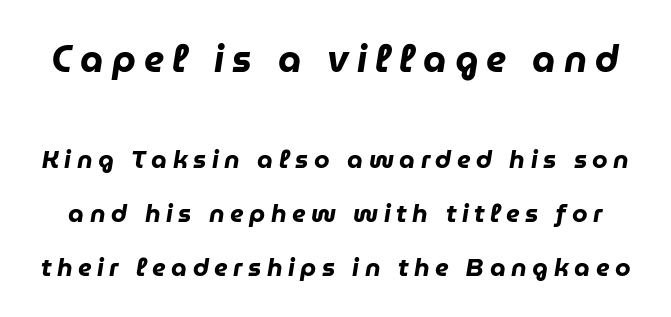
The image shows 37 px heavy type, italic (leaning right); set loose line spacing (2.16x), unusually wide letter spacing (+0.22 em), not underlined; the first (top) block is 1.48x larger; low stroke contrast and a medium x-height.
